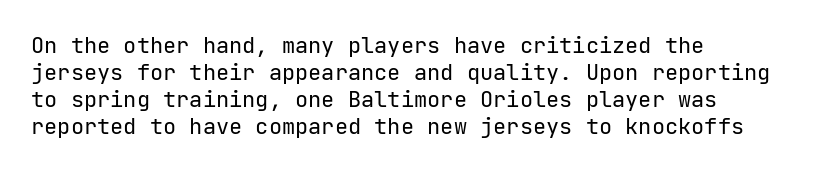
Q: Is the text bold? A: No.
Q: Is the text italic (slanted)? A: No, it is upright.
Q: Is the text underlined? A: No.
Q: How is the paragraph aligned? A: Left-aligned.
Q: Is the spacing between letters normal or unusually wide? A: Normal.
